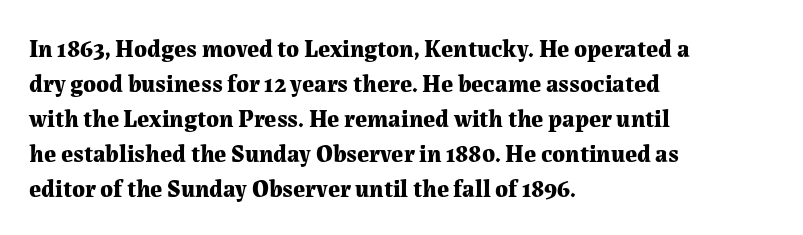
The image shows 24 px bold type, upright; set left-aligned, normal line spacing (1.46x), normal letter spacing, not underlined.
